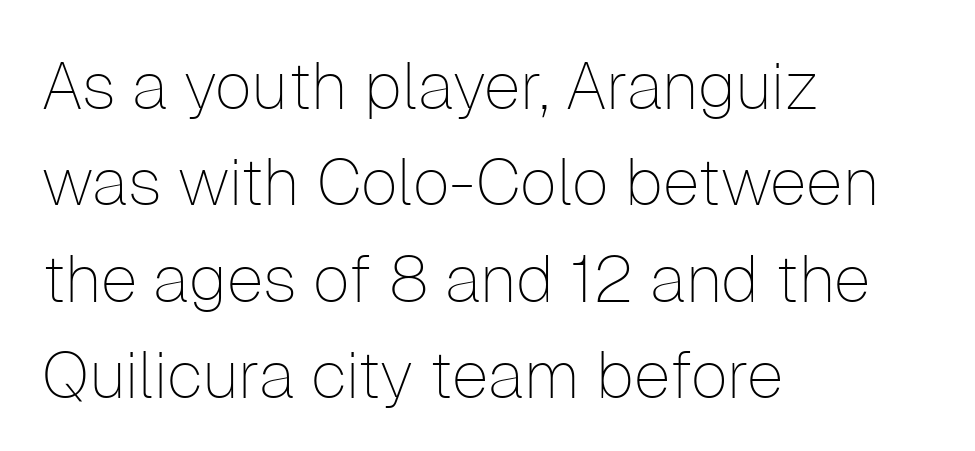
The image shows 66 px thin sans-serif type, upright; set left-aligned, normal line spacing (1.46x), normal letter spacing, not underlined; low stroke contrast and a medium x-height.
